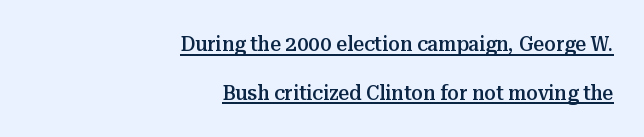
{"italic": "no", "bold": "semi", "underline": "yes", "align": "right", "line_spacing": "loose", "line_spacing_ratio": 2.32, "letter_spacing": "normal", "letter_spacing_em": 0.0, "glyph_px": 21}
